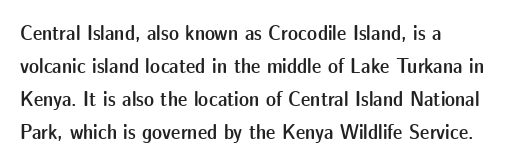
Q: Is the text bold? A: Semi-bold.
Q: Is the text italic (slanted)? A: No, it is upright.
Q: Is the text underlined? A: No.
Q: How is the paragraph aligned? A: Left-aligned.
Q: Is the spacing between letters normal or unusually wide? A: Normal.
Q: Is the spacing between lines tight, normal or loose? A: Normal.
